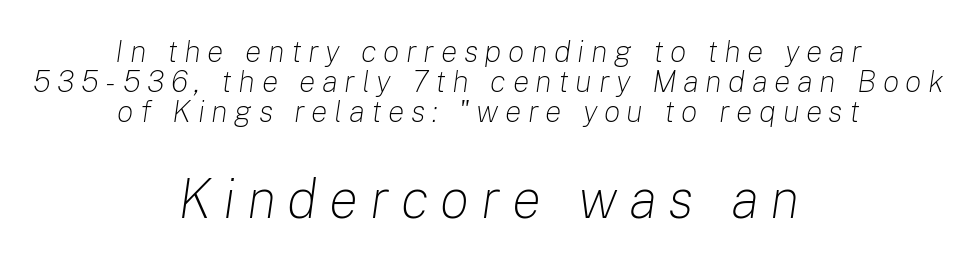
{"italic": "yes", "lean": "right", "slant_degrees": 8, "bold": "no", "weight": "light", "width": "normal", "stroke_contrast": "low", "x_height": "medium", "monospaced": "no", "underline": "no", "align": "center", "line_spacing": "tight", "line_spacing_ratio": 0.96, "letter_spacing": "wide", "letter_spacing_em": 0.21, "larger_block": "second", "size_ratio": 1.77, "glyph_px": 55}
